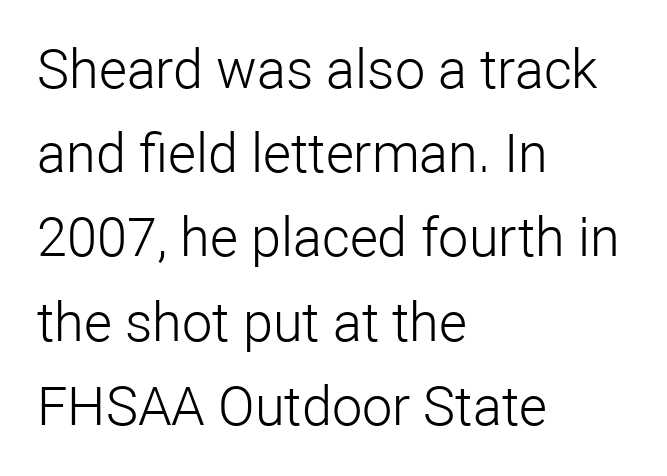
Compared with a typical body face, this is equally light or lighter still. Short and long lines alike share a common starting point at left. Each new line begins a customary step beneath the previous one. Unlike a traditional serif, this face leaves its strokes unadorned. Nobody drew a line under any word here. These lines were composed using upright roman letters.
